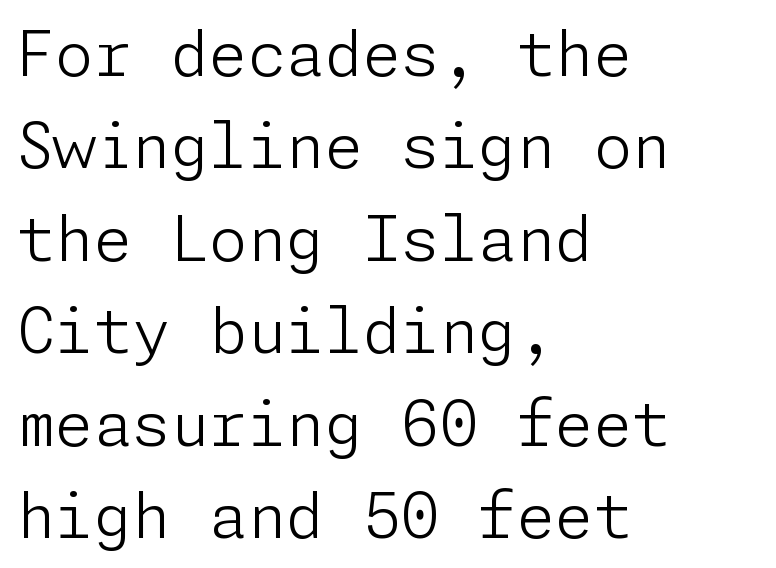
Vertical spacing — default. Caption: multi-line text, flush left, ragged right. Classification — sans serif. A clean baseline with only descenders dipping below it.
